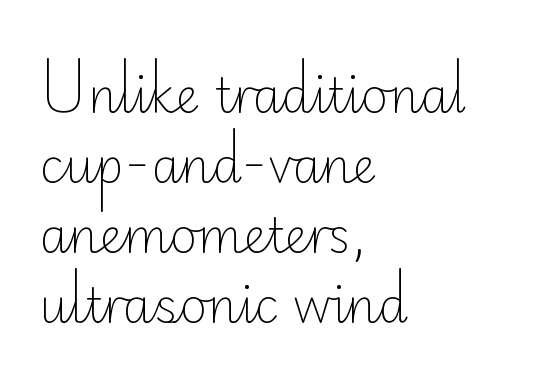
The letterforms sit shoulder to shoulder at normal distance. The type sits square on the baseline with zero lean. The passage shown stacks its lines at a standard gap. Weight class: somewhere from thin through regular. If you drew a ruler down the left edge, every line would touch it. The area under the type is left untouched.
